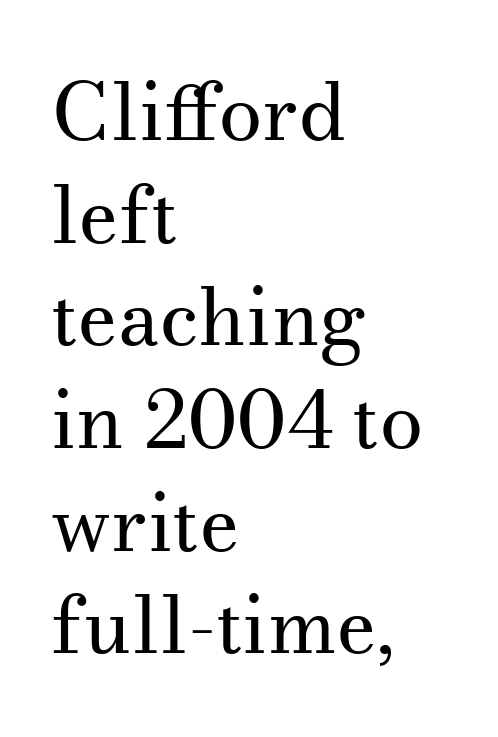
{"serif": "yes", "italic": "no", "bold": "no", "weight": "regular", "width": "normal", "stroke_contrast": "medium", "x_height": "small", "monospaced": "no", "underline": "no", "align": "left", "line_spacing": "normal", "line_spacing_ratio": 1.3, "letter_spacing": "normal", "letter_spacing_em": 0.0, "glyph_px": 79}
